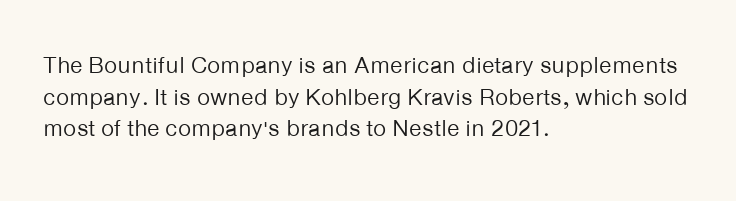
Q: Is the text bold? A: No.
Q: Is the text italic (slanted)? A: No, it is upright.
Q: Is the text underlined? A: No.
Q: How is the paragraph aligned? A: Left-aligned.
Q: Is the spacing between letters normal or unusually wide? A: Normal.
Q: Is the spacing between lines tight, normal or loose? A: Normal.
